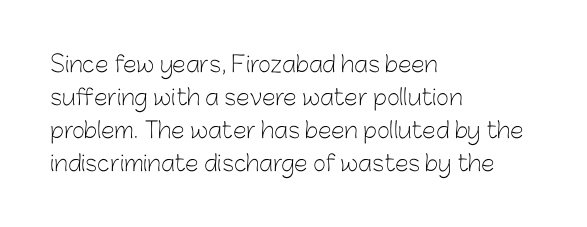
{"italic": "no", "bold": "no", "underline": "no", "align": "left", "line_spacing": "normal", "line_spacing_ratio": 1.5, "letter_spacing": "normal", "letter_spacing_em": 0.0, "glyph_px": 22}
